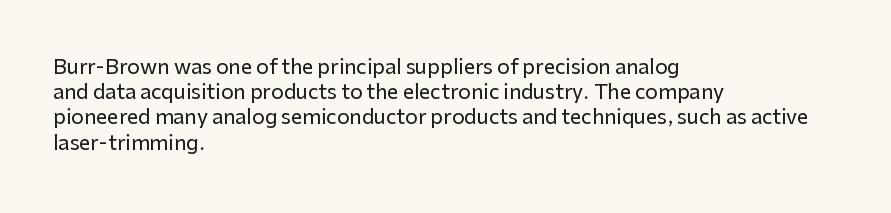
Q: Is the text italic (slanted)? A: No, it is upright.
Q: Is the text underlined? A: No.
Q: How is the paragraph aligned? A: Left-aligned.
Q: Is the spacing between letters normal or unusually wide? A: Normal.
Q: Is the spacing between lines tight, normal or loose? A: Normal.
